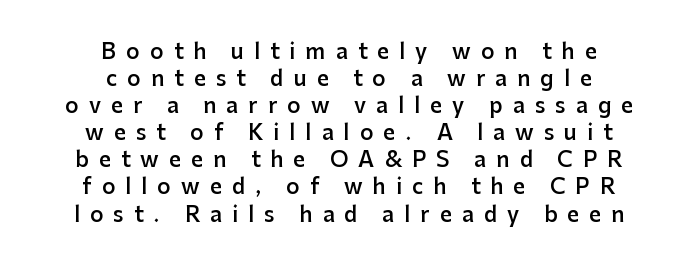
{"italic": "no", "bold": "semi", "underline": "no", "align": "center", "line_spacing": "normal", "line_spacing_ratio": 1.29, "letter_spacing": "wide", "letter_spacing_em": 0.48, "glyph_px": 21}
